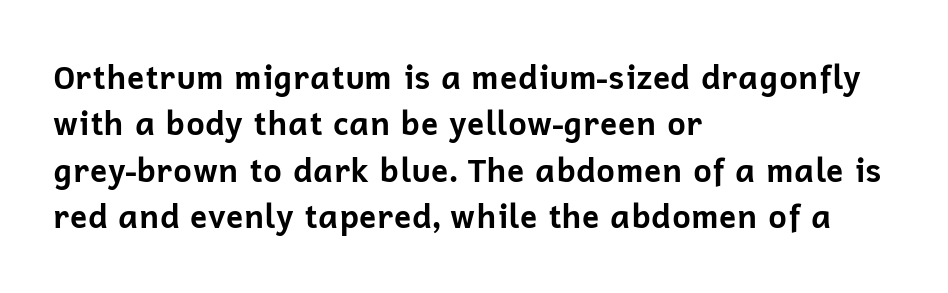
Quick note: not italic, upright. Leftover space on each line is placed entirely after the last word. Proportional: the letters do not fall into vertical columns. Unlike a traditional serif, this face leaves its strokes unadorned.
